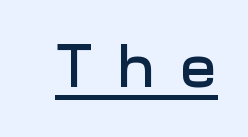
The image shows 61 px sans-serif type, upright; set unusually wide letter spacing (+0.42 em), underlined; low stroke contrast and a medium x-height.
